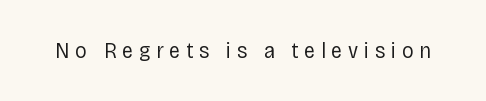
{"italic": "no", "bold": "no", "underline": "no", "letter_spacing": "wide", "letter_spacing_em": 0.25, "glyph_px": 23}
